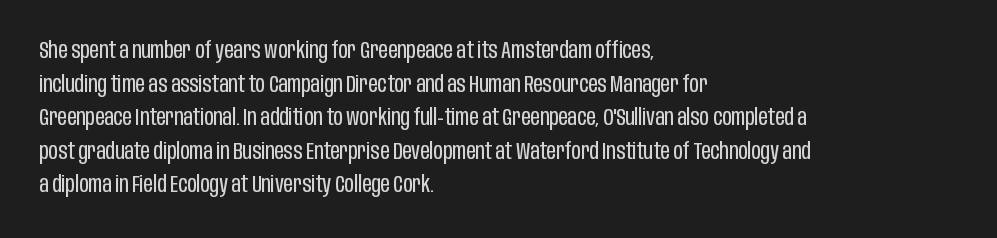
The image shows 23 px text type, upright; set left-aligned, normal line spacing (1.46x), normal letter spacing, not underlined.
